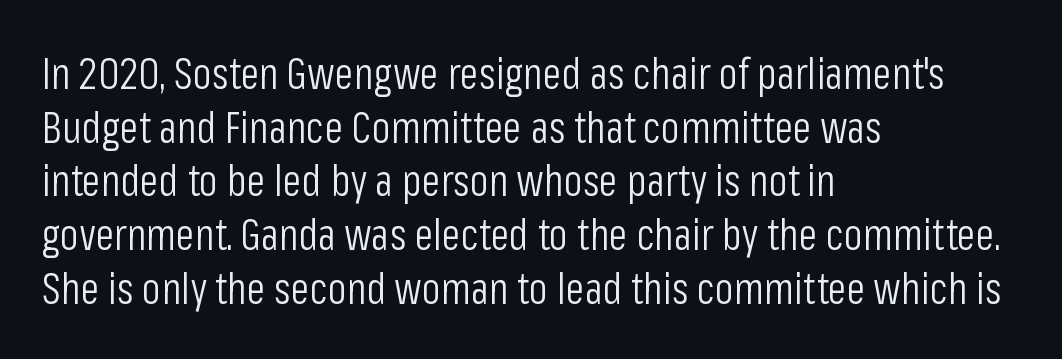
Check under the words: just untouched page. Each letter keeps its own natural width here, so spacing adapts to shape. A normal amount of white space separates one row of letters from the next. The letters look calm and open, with moderate or lighter stems. In CSS terms this would be text-align: left.
